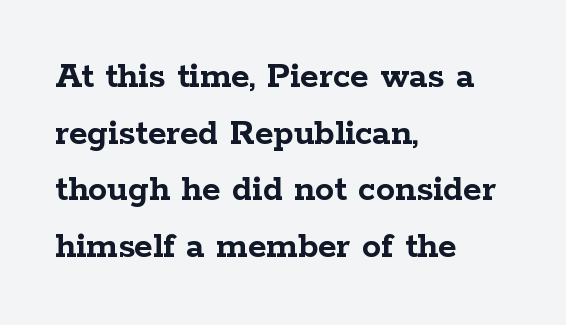
The image shows 38 px semibold, wide serif type, upright; set left-aligned, normal line spacing (1.49x), normal letter spacing, not underlined; low stroke contrast and a medium x-height.
